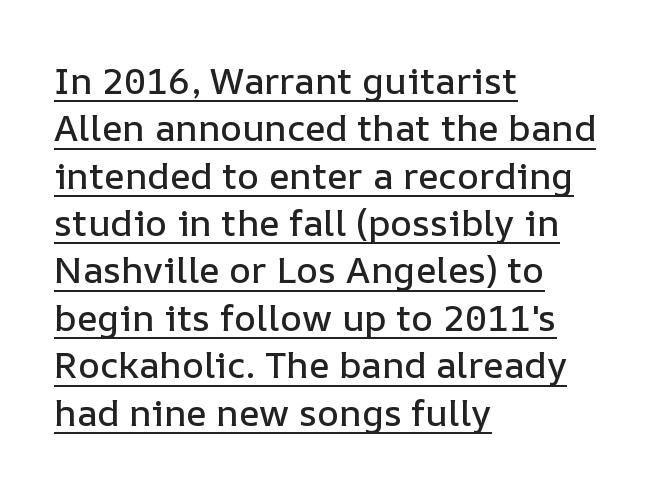
{"italic": "no", "width": "normal", "stroke_contrast": "low", "x_height": "medium", "monospaced": "no", "underline": "yes", "align": "left", "line_spacing": "normal", "line_spacing_ratio": 1.28, "letter_spacing": "normal", "letter_spacing_em": 0.0, "glyph_px": 37}
